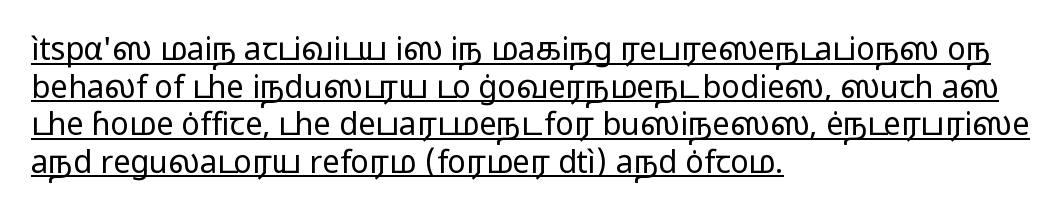
Q: Is the text bold? A: No.
Q: Is the text italic (slanted)? A: No, it is upright.
Q: Is the typeface a serif or a sans-serif typeface? A: Sans-serif.
Q: Is the text underlined? A: Yes.
Q: How is the paragraph aligned? A: Left-aligned.
Q: Is the spacing between letters normal or unusually wide? A: Normal.
Q: Width (condensed, normal, or wide)? A: Wide.
Q: Stroke contrast? A: Low.
Q: x-height? A: Medium.
Q: Monospaced? A: No.
